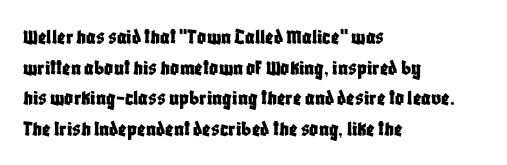
If you drew a line through each stem, it would be perfectly vertical. Honestly, the letter spacing is just normal — you wouldn't notice it. The words here are not underlined. Notice how the passage keeps a crisp vertical edge on the left only. Interline gaps are of average width in this sample.
